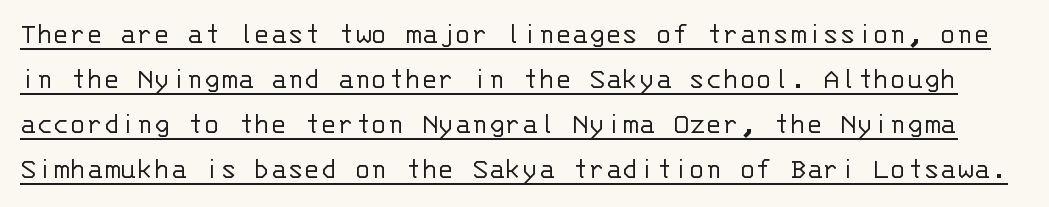
{"serif": "no", "italic": "no", "bold": "no", "weight": "light", "width": "normal", "stroke_contrast": "low", "x_height": "large", "monospaced": "yes", "underline": "yes", "line_spacing": "normal", "line_spacing_ratio": 1.45, "letter_spacing": "normal", "letter_spacing_em": 0.0, "glyph_px": 31}
